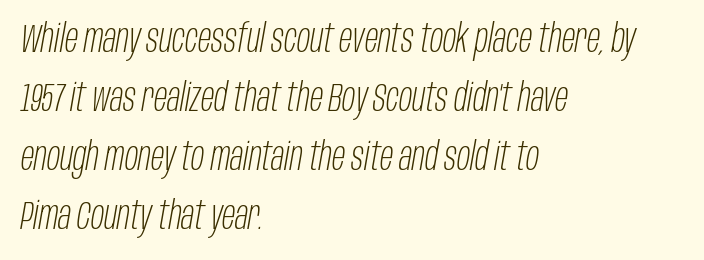
Q: Is the text bold? A: No.
Q: Is the text italic (slanted)? A: Yes, it leans right by about 10 degrees.
Q: Is the text underlined? A: No.
Q: How is the paragraph aligned? A: Left-aligned.
Q: Is the spacing between letters normal or unusually wide? A: Normal.
Q: Is the spacing between lines tight, normal or loose? A: Normal.
Q: Width (condensed, normal, or wide)? A: Condensed.
Q: Stroke contrast? A: Low.
Q: x-height? A: Large.
Q: Monospaced? A: No.
